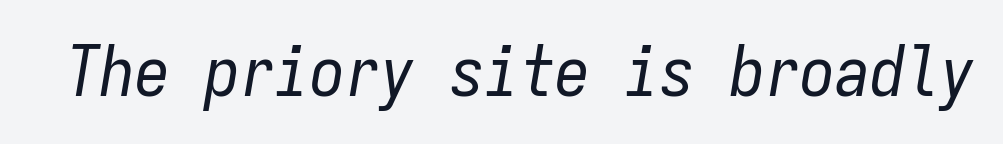
You could count columns in this text — the font is strictly monospaced. Is the stroke heavy? The answer is a plain regular-or-lighter. A typesetter would call this zero additional tracking. Is the type slanted? Yes — the strokes lean at a clear angle. The words here are not underlined.
